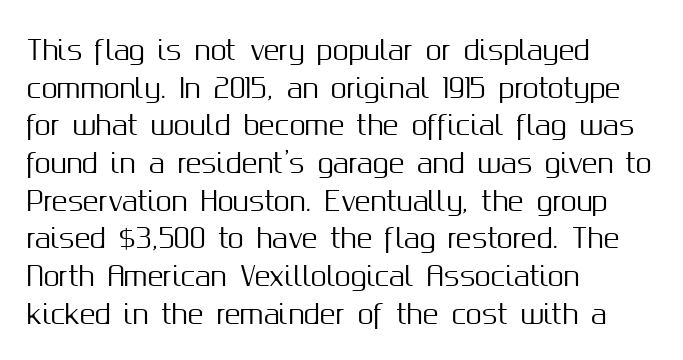
Q: Is the text italic (slanted)? A: No, it is upright.
Q: Is the text underlined? A: No.
Q: How is the paragraph aligned? A: Left-aligned.
Q: Is the spacing between letters normal or unusually wide? A: Normal.
Q: Is the spacing between lines tight, normal or loose? A: Normal.
